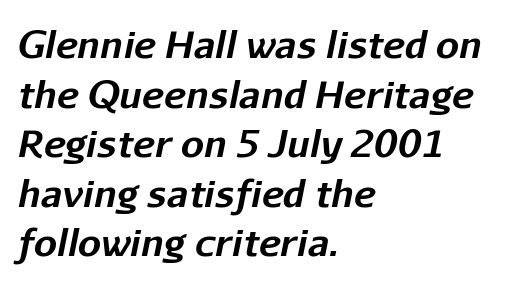
The image shows 37 px bold type, italic (leaning right); set left-aligned, normal line spacing (1.34x), normal letter spacing, not underlined; low stroke contrast and a medium x-height.
